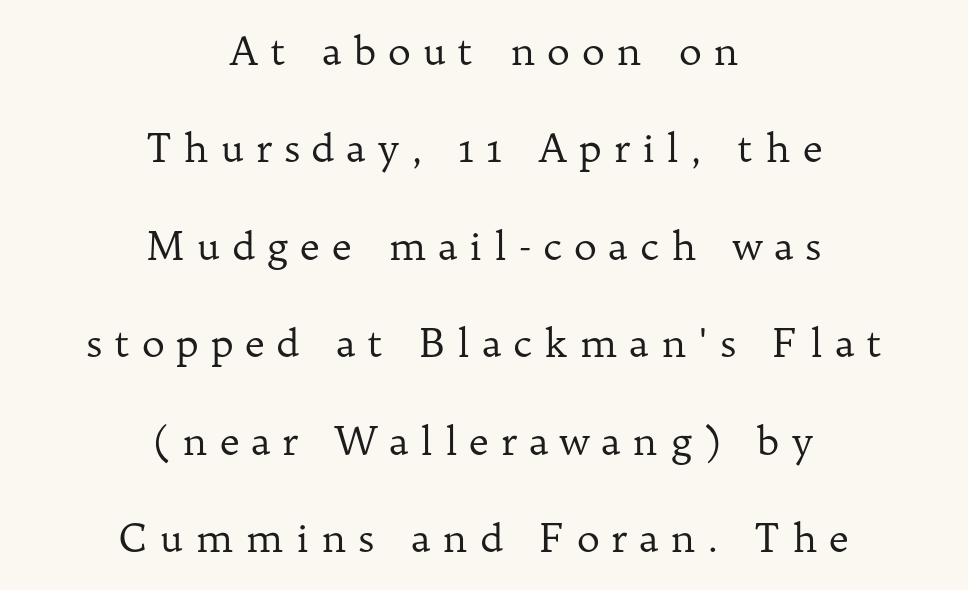
Horizontally, the lines are justified to the midpoint only. Each letter keeps its own natural width here, so spacing adapts to shape. The rendering uses a large line-height, opening up the rows. Stroke terminals: seriffed. Stroke thickness stays within the range of a standard reading face or lighter. Every character sits straight up, as roman type does.
